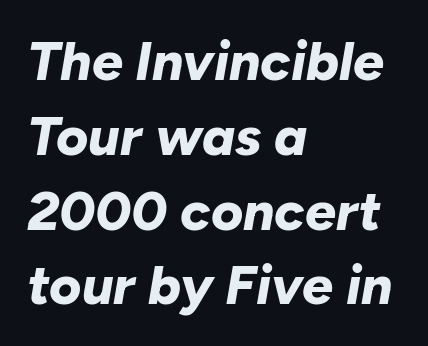
The image shows 55 px bold type, italic (leaning right); set left-aligned, normal line spacing (1.36x), normal letter spacing, not underlined; low stroke contrast and a medium x-height.
